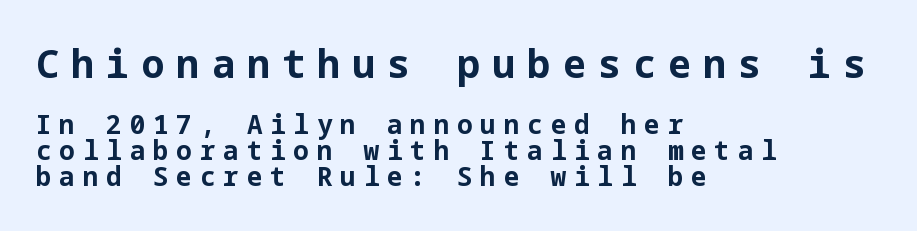
Leading is clearly below the norm, producing a dense column. Does extra space separate the letters? Yes, quite a lot of it. It's the straight-up-and-down kind of type. Line beginnings align vertically; line endings do not.
